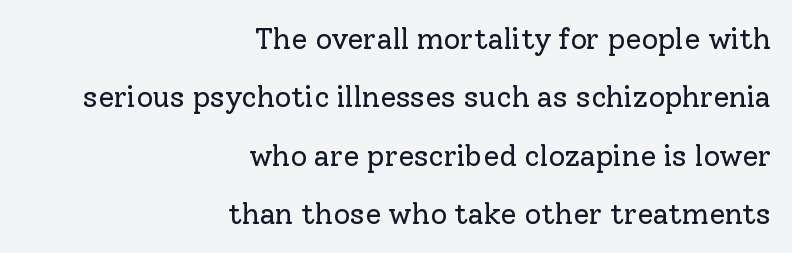
The image shows 29 px regular-weight serif type, upright; set right-aligned, loose line spacing (2.01x), normal letter spacing, not underlined; low stroke contrast and a medium x-height.
